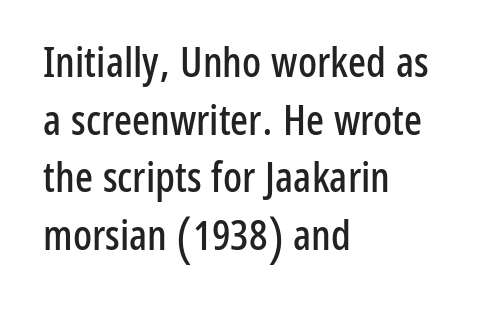
The image shows 42 px condensed sans-serif type, upright; set left-aligned, normal line spacing (1.37x), normal letter spacing, not underlined; low stroke contrast and a medium x-height.
